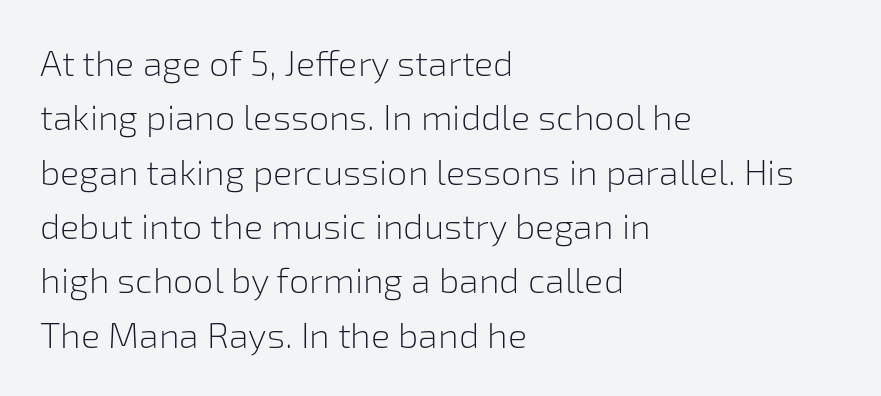
The space beneath each line is pristine and unruled. Interline gaps are of average width in this sample. The letters stand upright; this is a roman face. The passage is arranged the way most books set body copy — flush left.
